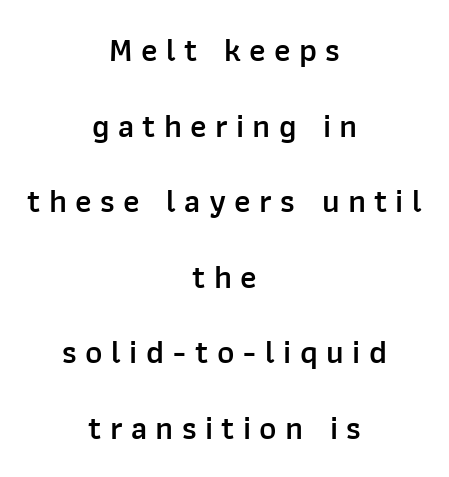
The image shows 33 px semibold sans-serif type, upright; set centered, loose line spacing (2.29x), unusually wide letter spacing (+0.25 em), not underlined; low stroke contrast and a medium x-height.
